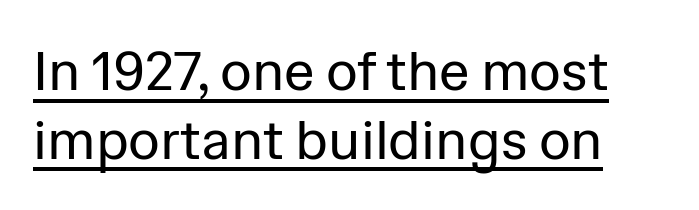
The image shows 55 px regular-weight sans-serif type, upright; set normal line spacing (1.25x), normal letter spacing, underlined; low stroke contrast and a medium x-height.
